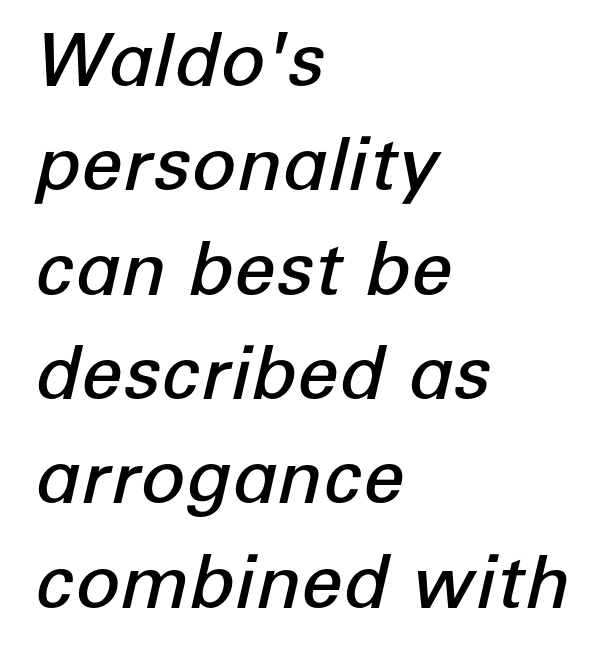
Weight check: semibold — heavier than regular, not quite bold. Think of a printed novel: that variable character pitch is what you see here. Successive baselines arrive at the customary interval. Letter spacing: default.
